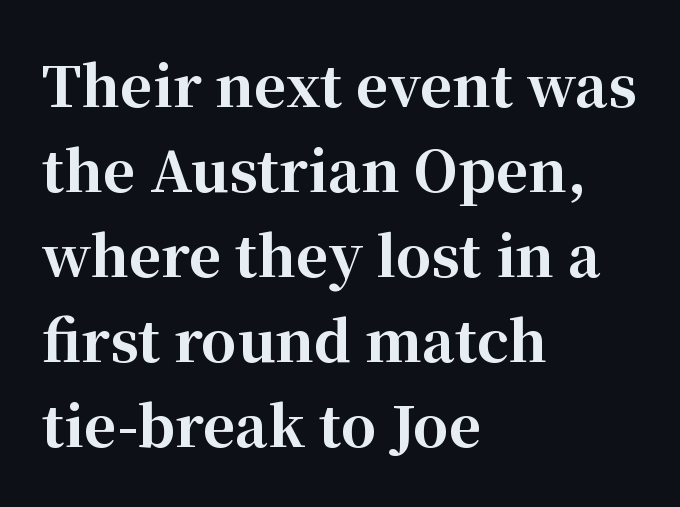
Q: Is the text bold? A: Yes.
Q: Is the text italic (slanted)? A: No, it is upright.
Q: Is the typeface a serif or a sans-serif typeface? A: Serif.
Q: Is the text underlined? A: No.
Q: How is the paragraph aligned? A: Left-aligned.
Q: Is the spacing between letters normal or unusually wide? A: Normal.
Q: Is the spacing between lines tight, normal or loose? A: Normal.
Q: Width (condensed, normal, or wide)? A: Normal.
Q: Stroke contrast? A: High.
Q: x-height? A: Medium.
Q: Monospaced? A: No.
